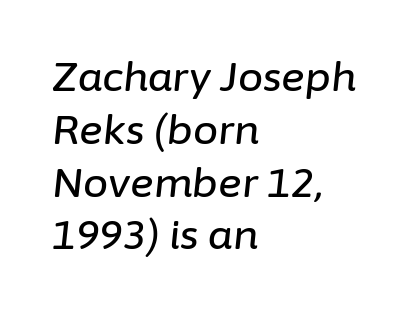
The image shows 40 px text type, italic (leaning right); set left-aligned, normal line spacing (1.32x), normal letter spacing, not underlined; low stroke contrast and a medium x-height.
